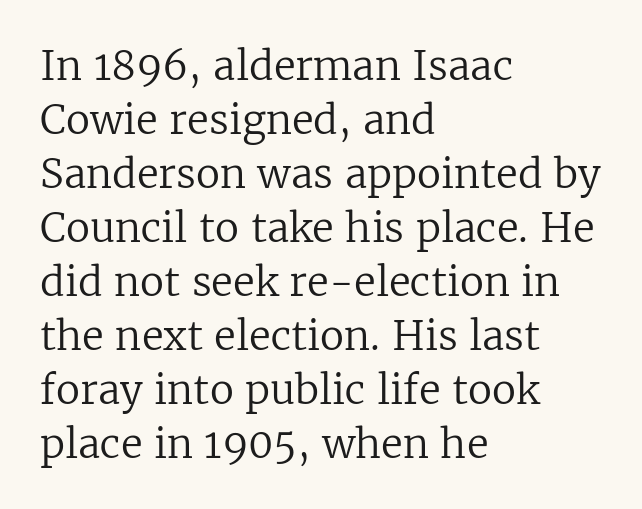
Q: Is the text bold? A: No.
Q: Is the text italic (slanted)? A: No, it is upright.
Q: Is the typeface a serif or a sans-serif typeface? A: Serif.
Q: Is the text underlined? A: No.
Q: How is the paragraph aligned? A: Left-aligned.
Q: Is the spacing between letters normal or unusually wide? A: Normal.
Q: Is the spacing between lines tight, normal or loose? A: Normal.
Q: Width (condensed, normal, or wide)? A: Normal.
Q: Stroke contrast? A: Low.
Q: x-height? A: Medium.
Q: Monospaced? A: No.
